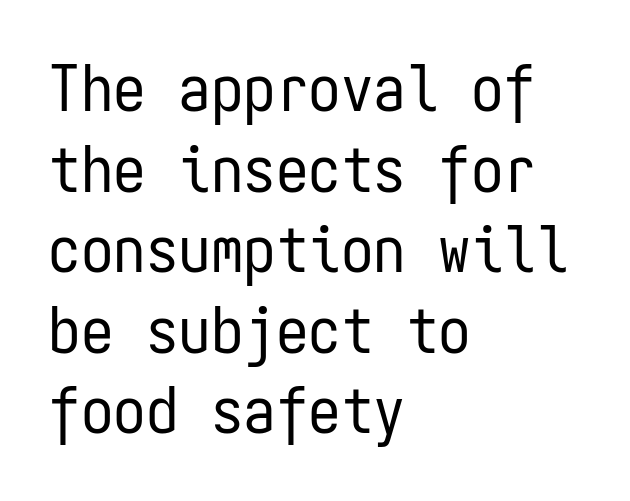
{"serif": "no", "italic": "no", "bold": "no", "weight": "regular", "width": "condensed", "stroke_contrast": "low", "x_height": "medium", "monospaced": "yes", "underline": "no", "align": "left", "line_spacing_ratio": 1.24, "letter_spacing": "normal", "letter_spacing_em": 0.0, "glyph_px": 65}
